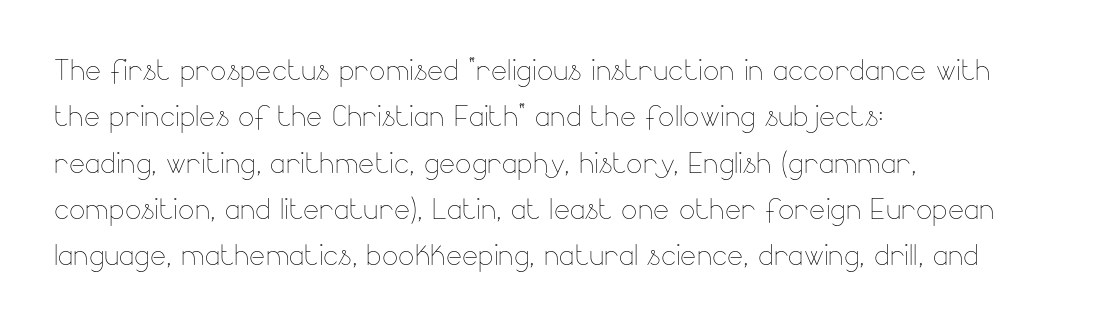
{"italic": "no", "bold": "no", "weight": "thin", "width": "normal", "stroke_contrast": "low", "x_height": "small", "monospaced": "no", "underline": "no", "align": "left", "line_spacing_ratio": 1.22, "letter_spacing": "normal", "letter_spacing_em": 0.0, "glyph_px": 38}
